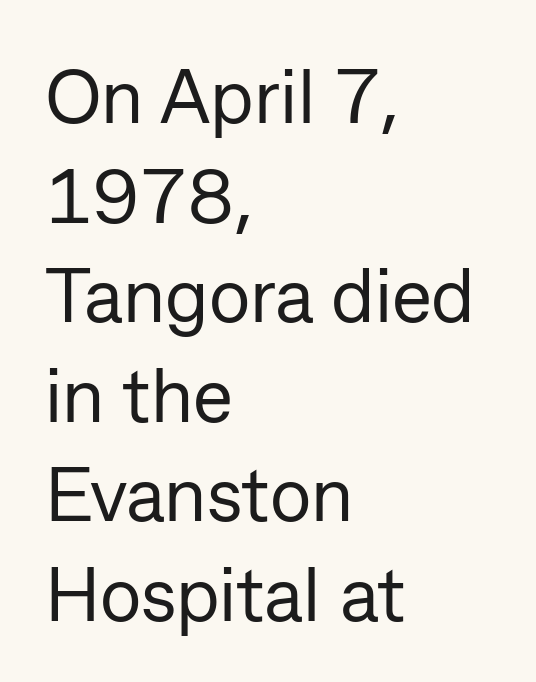
{"serif": "no", "italic": "no", "bold": "no", "weight": "regular", "width": "normal", "stroke_contrast": "low", "x_height": "medium", "monospaced": "no", "underline": "no", "align": "left", "line_spacing": "normal", "line_spacing_ratio": 1.31, "letter_spacing": "normal", "letter_spacing_em": 0.0, "glyph_px": 76}
